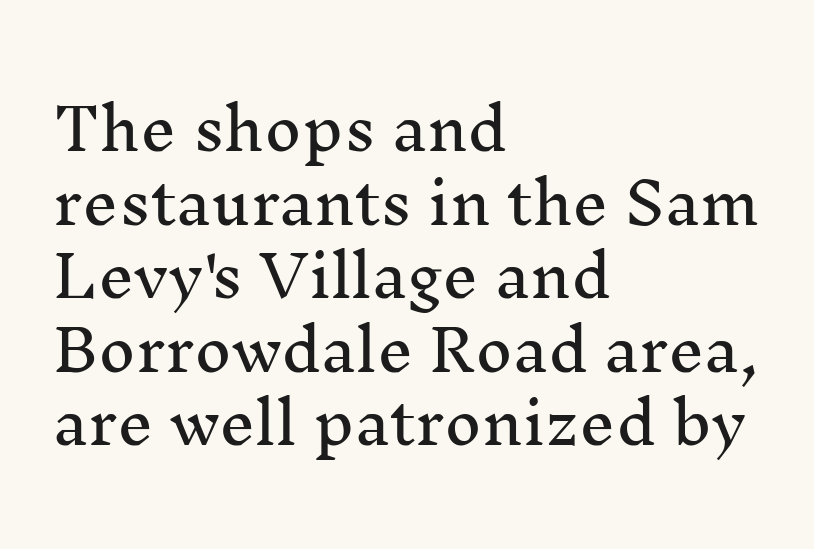
Interline gaps are of average width in this sample. Rendered with straight, roman letterforms. Here the designer chose a conventional face with non-uniform glyph widths. Short note: letters normally spaced. A typesetter would label this face a serif.
